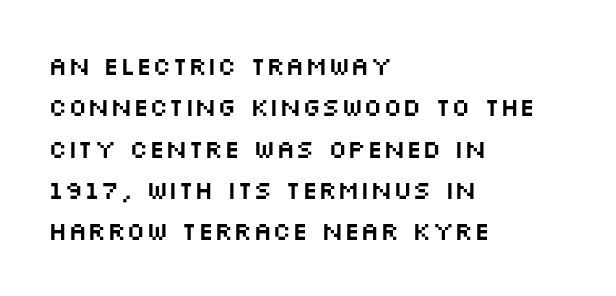
Honestly, there is no underline to notice here at all. Nothing unusual about the tracking: characters are spaced as the font intends. These lines stack with their left ends in a neat column. Posture: vertical. Normally led — the rows are evenly, conventionally spaced.
